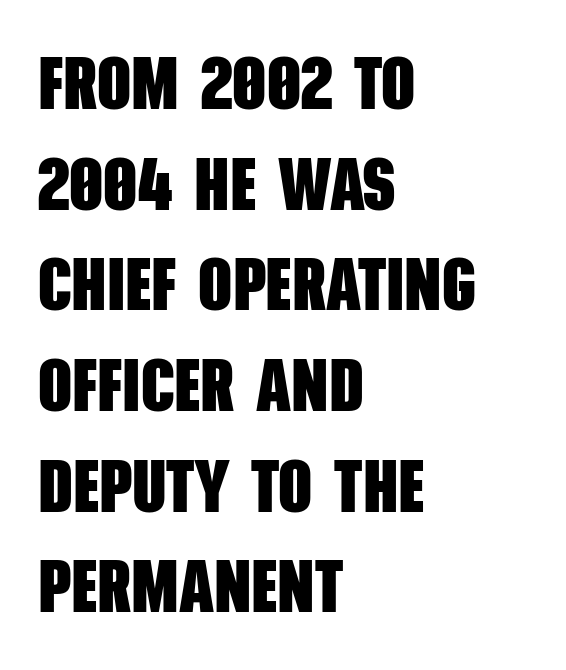
These lines are rendered in a variable-pitch font. Every letter is thick-stroked: bold, no question. This block has exactly the height ordinary leading produces. Short note: letters normally spaced.
